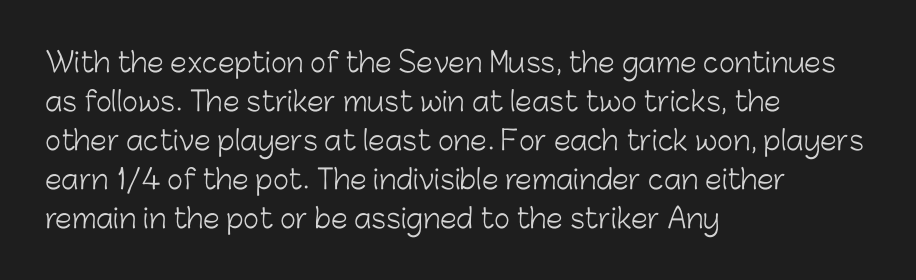
The image shows 27 px text type, upright; set left-aligned, normal line spacing (1.44x), normal letter spacing, not underlined.
